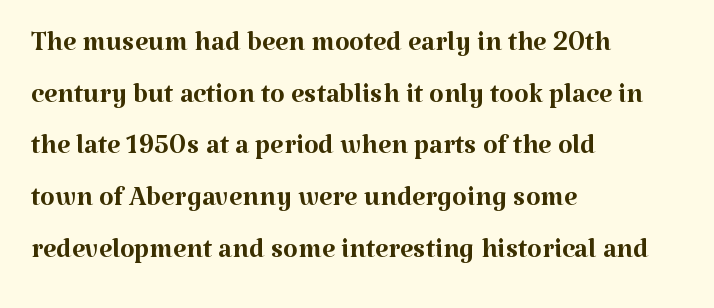
Q: Is the text bold? A: No.
Q: Is the text italic (slanted)? A: No, it is upright.
Q: Is the typeface a serif or a sans-serif typeface? A: Serif.
Q: Is the text underlined? A: No.
Q: How is the paragraph aligned? A: Left-aligned.
Q: Is the spacing between letters normal or unusually wide? A: Normal.
Q: Is the spacing between lines tight, normal or loose? A: Normal.
Q: Width (condensed, normal, or wide)? A: Normal.
Q: Stroke contrast? A: Medium.
Q: x-height? A: Medium.
Q: Monospaced? A: No.
